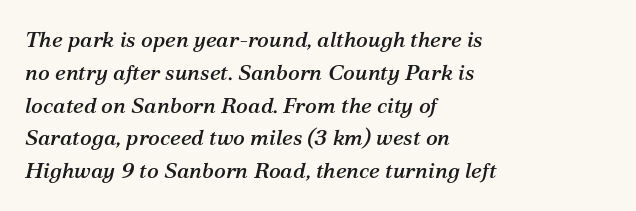
Q: Is the text italic (slanted)? A: Yes, it leans right by about 12 degrees.
Q: Is the text underlined? A: No.
Q: How is the paragraph aligned? A: Left-aligned.
Q: Is the spacing between letters normal or unusually wide? A: Normal.
Q: Is the spacing between lines tight, normal or loose? A: Normal.
